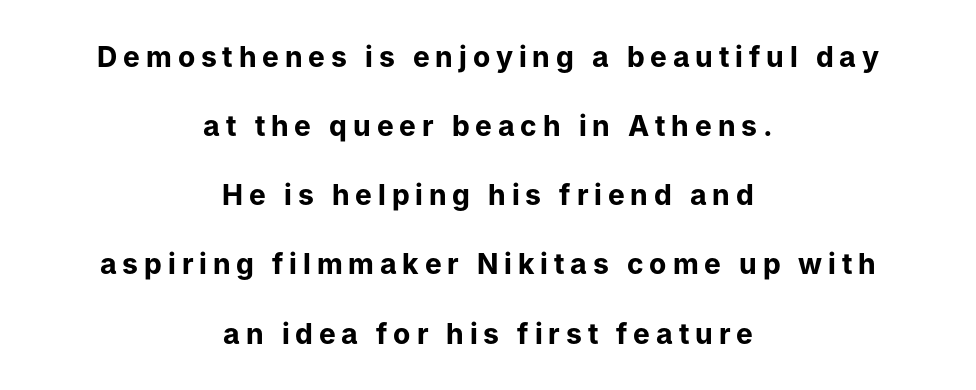
The image shows 28 px bold sans-serif type, upright; set centered, loose line spacing (2.47x), unusually wide letter spacing (+0.21 em), not underlined; low stroke contrast and a medium x-height.
